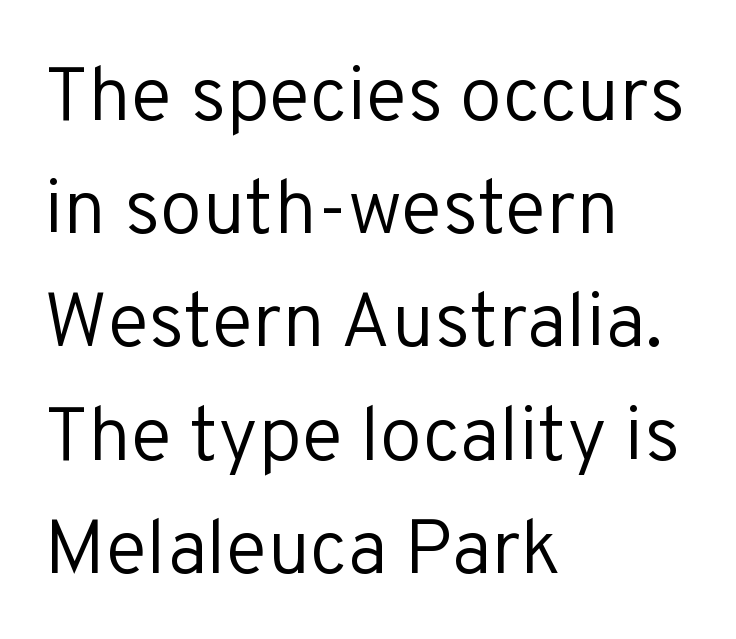
Whoever set this chose a conventional vertical rhythm. Just letters on the line, the space beneath them empty. This rendering uses left alignment, leaving the right contour irregular. Vertical strokes here are truly vertical.
